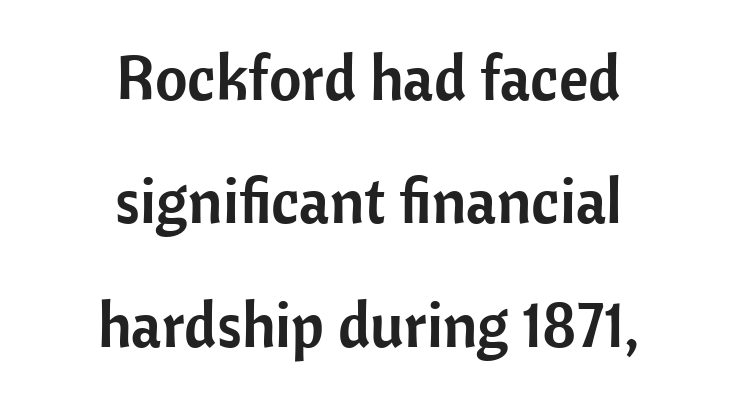
The image shows 63 px sans-serif type, upright; set centered, loose line spacing (1.96x), normal letter spacing, not underlined; low stroke contrast and a medium x-height.
